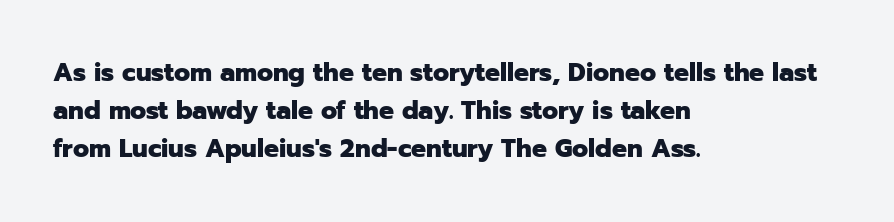
{"italic": "no", "bold": "yes", "underline": "no", "align": "left", "line_spacing": "normal", "line_spacing_ratio": 1.53, "letter_spacing": "normal", "letter_spacing_em": 0.0, "glyph_px": 25}
